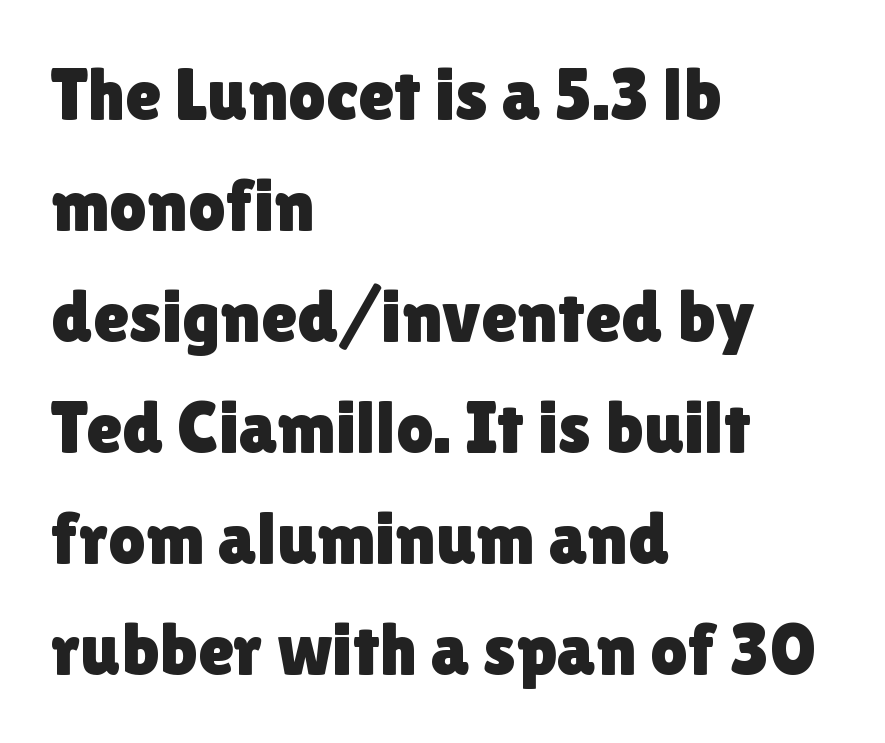
{"serif": "no", "italic": "no", "width": "normal", "stroke_contrast": "low", "x_height": "medium", "monospaced": "no", "underline": "no", "align": "left", "line_spacing": "normal", "line_spacing_ratio": 1.5, "letter_spacing": "normal", "letter_spacing_em": 0.0, "glyph_px": 74}
